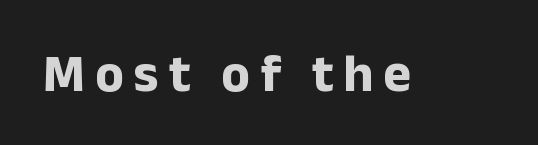
{"serif": "no", "italic": "no", "bold": "yes", "weight": "bold", "width": "normal", "stroke_contrast": "low", "x_height": "medium", "monospaced": "no", "underline": "no", "glyph_px": 53}
